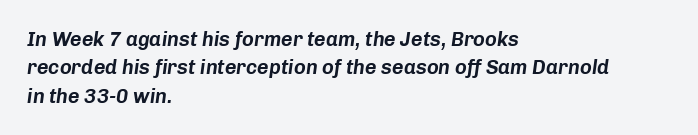
Q: Is the text italic (slanted)? A: Yes, it leans right by about 8 degrees.
Q: Is the text underlined? A: No.
Q: How is the paragraph aligned? A: Left-aligned.
Q: Is the spacing between letters normal or unusually wide? A: Normal.
Q: Is the spacing between lines tight, normal or loose? A: Normal.
